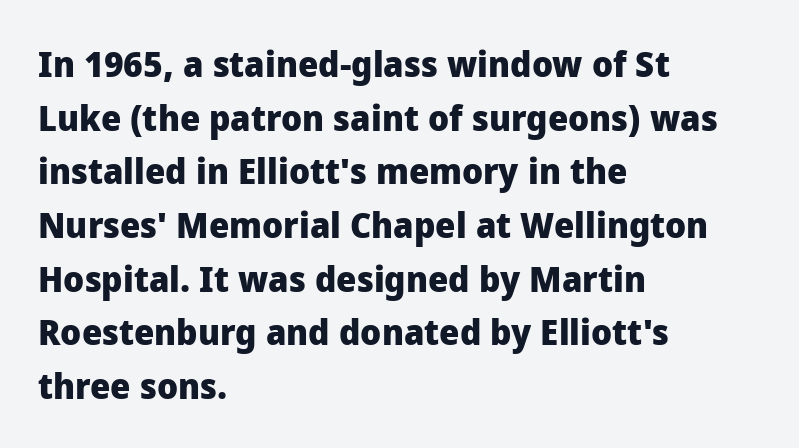
Nope, no serifs anywhere on these letters. Any mark beneath the type? The region is blank. In CSS terms this would be text-align: left. A full-strength bold gives these letters their thick strokes. The rendering uses natural spacing where letterforms have individual widths.
